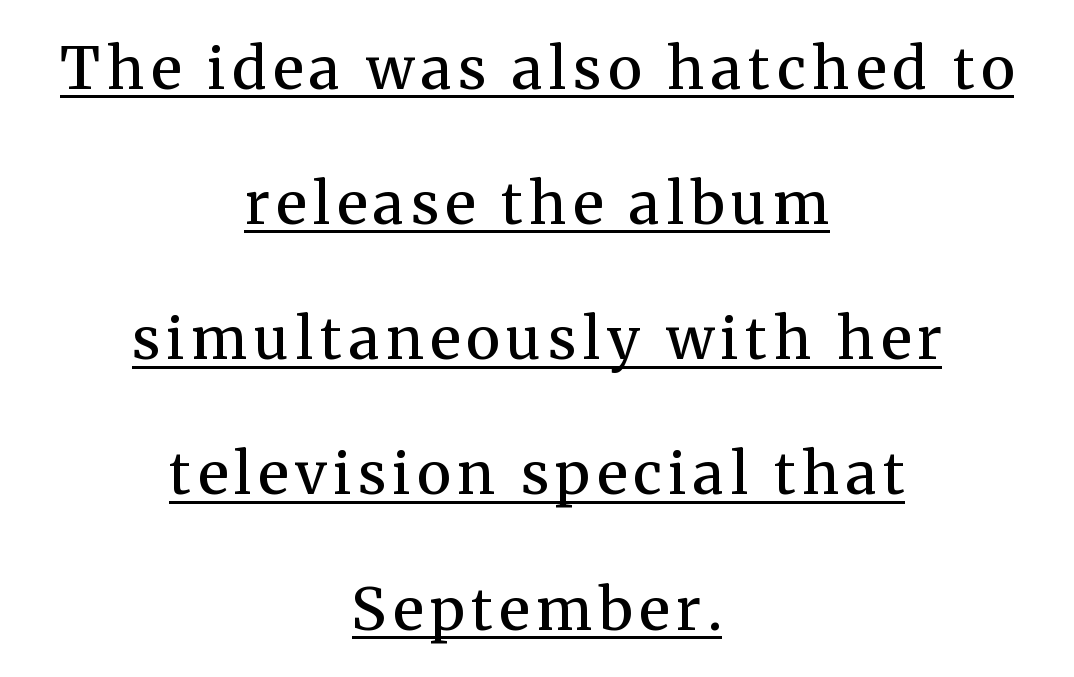
Q: Is the text bold? A: Semi-bold.
Q: Is the text italic (slanted)? A: No, it is upright.
Q: Is the typeface a serif or a sans-serif typeface? A: Serif.
Q: Is the text underlined? A: Yes.
Q: How is the paragraph aligned? A: Centered.
Q: Is the spacing between lines tight, normal or loose? A: Loose.
Q: Width (condensed, normal, or wide)? A: Normal.
Q: Stroke contrast? A: Medium.
Q: x-height? A: Medium.
Q: Monospaced? A: No.
